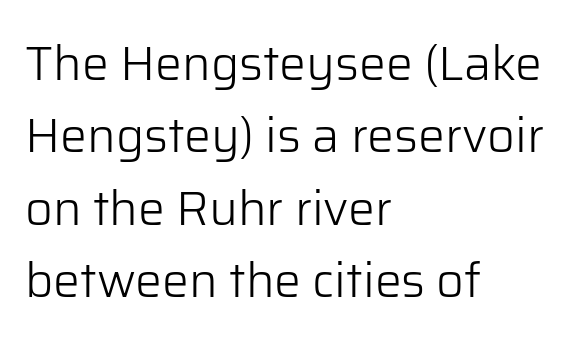
The image shows 48 px light sans-serif type, upright; set left-aligned, normal line spacing (1.51x), normal letter spacing, not underlined; low stroke contrast and a medium x-height.
